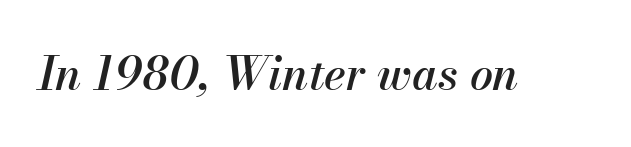
Character widths vary here, with narrow letters taking less room than wide ones. Unmarked baselines from the first word to the last. Observe the ordinary spacing: letters are neighbours, not strangers. Designer's note — italics engaged.
